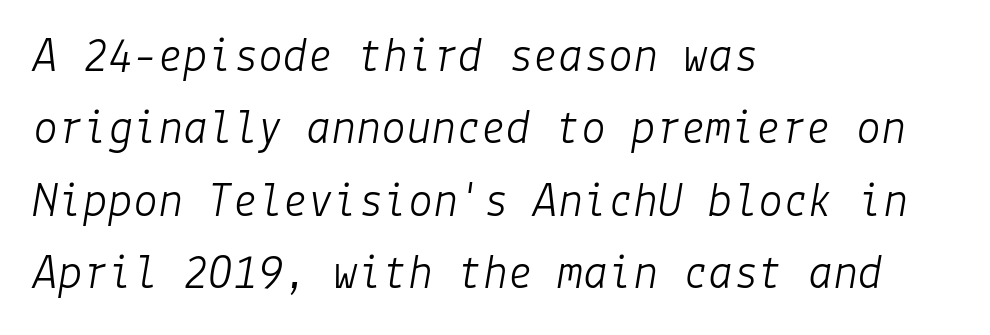
Rule under the text: the space is simply empty. Nothing unusual about the tracking: characters are spaced as the font intends. Summary of weight: not heavy and not bold. A typesetter would mark this as italic. Baseline-to-baseline distance is the conventional proportion of letter height.
